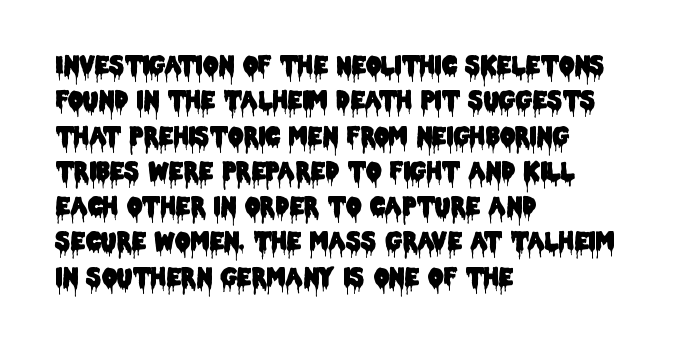
The image shows 24 px text type, upright; set left-aligned, normal line spacing (1.47x), normal letter spacing, not underlined.
